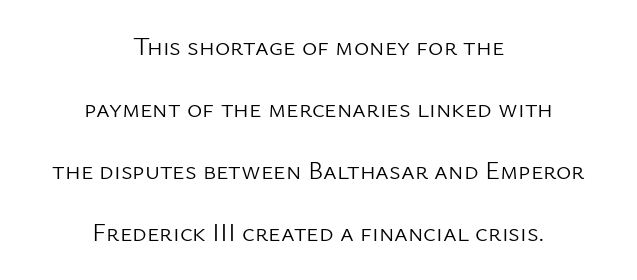
It's the straight-up-and-down kind of type. Vertical stems look standard width or narrower in stroke. Caption: multi-line text, centered on the measure. Quick note: underline off. The passage shown stacks its lines with a broad gap.
